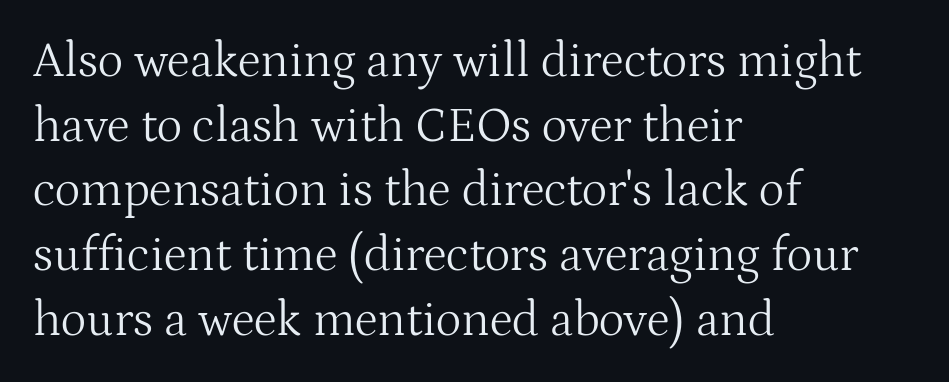
{"serif": "yes", "italic": "no", "bold": "no", "weight": "light", "width": "normal", "stroke_contrast": "medium", "x_height": "medium", "monospaced": "no", "underline": "no", "align": "left", "line_spacing": "normal", "line_spacing_ratio": 1.32, "letter_spacing": "normal", "letter_spacing_em": 0.0, "glyph_px": 49}
